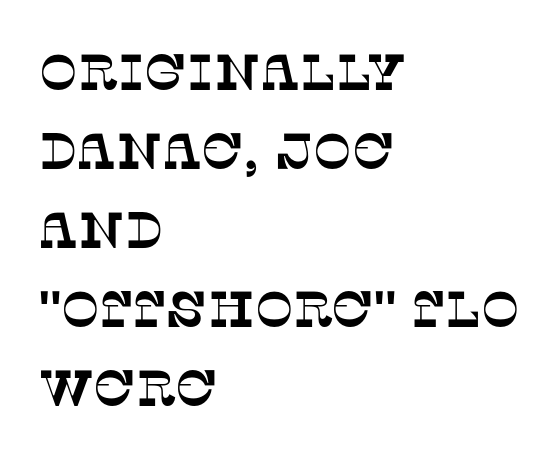
The strip under each line holds only bare page. How would I describe the line gaps? Plain and ordinary. Note the varied advance widths — an 'i' is clearly narrower than an 'm'. The glyphs in this specimen are seriffed. Compared with typical body copy, the letter spacing here is the same.
